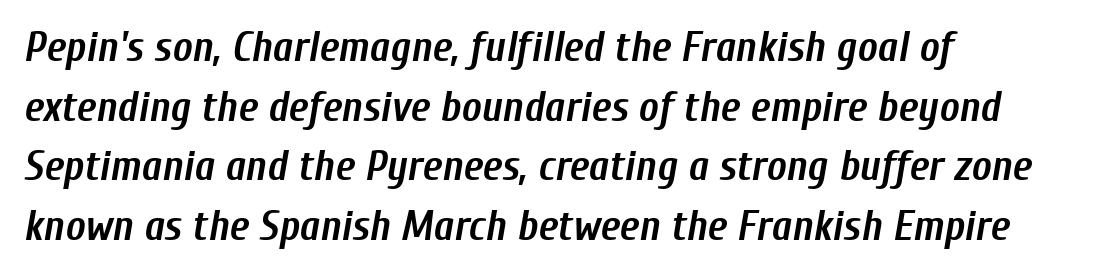
The rendering uses a moderate line-height, typical for paragraphs. Look at the stroke-to-counter ratio: heavy, a bold. The specimen reads as italic at a glance. Unmarked baselines from the first word to the last. The letters advance in unequal steps, a hallmark of proportional type.
